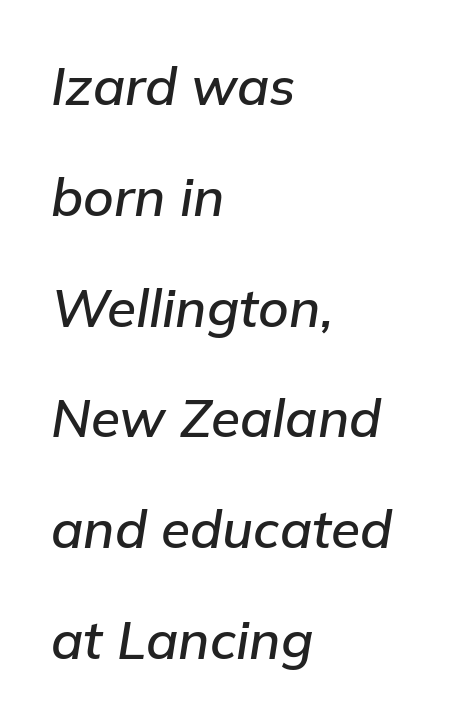
This rendering leaves character spacing at its baseline value. Anything drawn beneath the words? Only blank space. The rendering anchors every line to the left-hand side. You can tell it's italic because the verticals aren't actually vertical. Compared with typical paragraphs, the rows here are farther apart.
